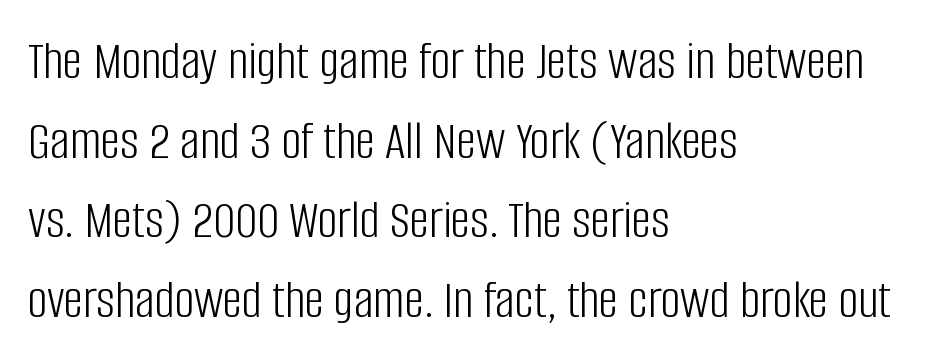
The image shows 55 px light, condensed sans-serif type, upright; set left-aligned, normal line spacing (1.45x), normal letter spacing, not underlined; low stroke contrast and a large x-height.
